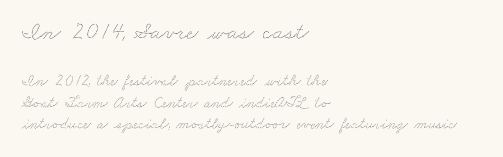
The image shows 24 px text type; set left-aligned, normal line spacing (1.36x), normal letter spacing, not underlined; the first (top) block is 1.5x larger.
